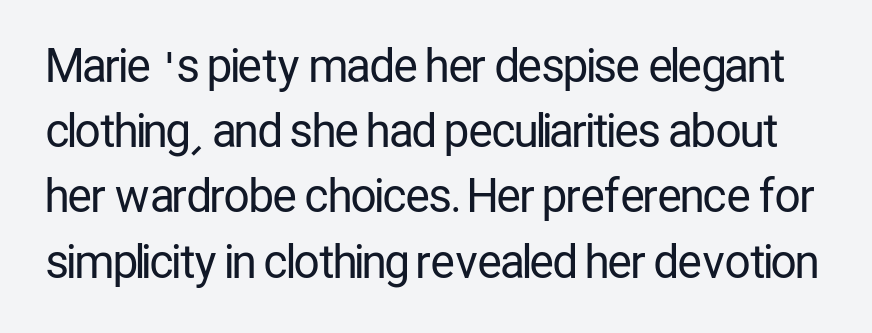
Vertically, the passage feels balanced, rows spaced as you'd expect. Is this a heavy cut? Hardly; it is regular or lighter. A bare baseline throughout the passage. Looks like regular typesetting: each glyph gets only the width it needs. How are the letters spaced? Ordinarily, with no added tracking.
